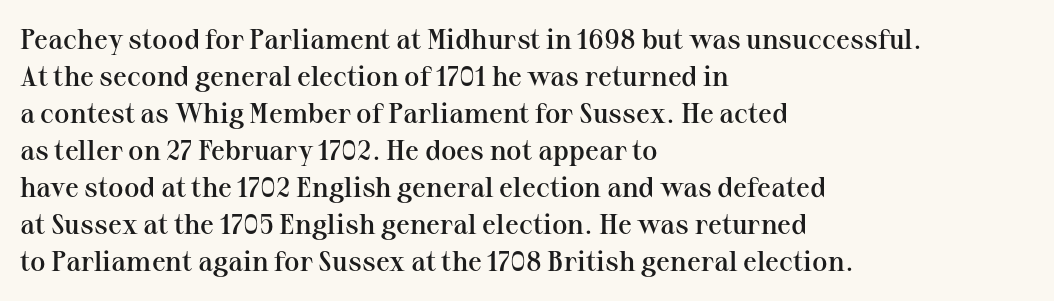
These lines were composed using upright roman letters. What kind of face is this? One with serifs. This sample keeps an unexceptional amount of space between lines. These words are printed semibold, heavier than regular yet not bold. Every row of glyphs begins at an identical x-position on the left. Nothing unusual about the tracking: characters are spaced as the font intends.
